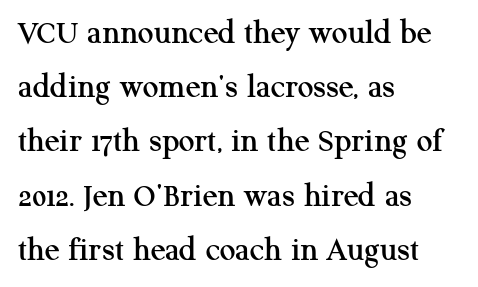
The image shows 35 px serif type, upright; set left-aligned, normal line spacing (1.55x), normal letter spacing, not underlined; medium stroke contrast and a medium x-height.
